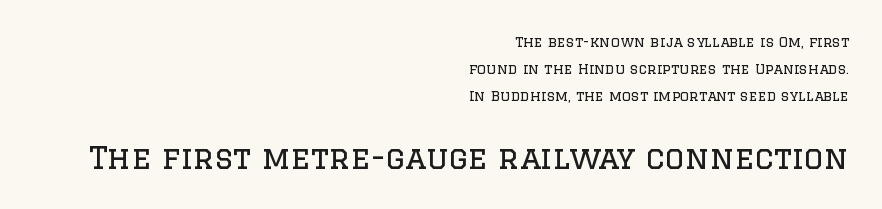
The image shows 31 px regular-weight serif type, upright; set right-aligned, loose line spacing (1.94x), normal letter spacing, not underlined; the second (bottom) block is 2.21x larger; low stroke contrast and a large x-height.
